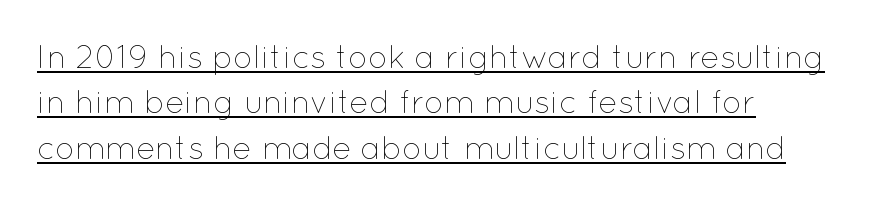
The lines sit at an ordinary, default distance from one another. You could call the tracking neutral — neither tight nor loose. Weight: in the light-to-regular range. Caption: multi-line text, flush left, ragged right.
